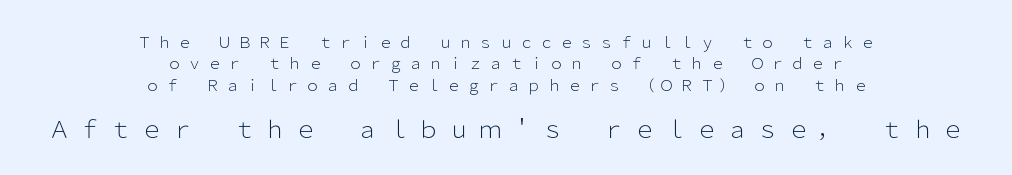
The image shows 23 px text type, upright; set centered, normal line spacing (1.43x), unusually wide letter spacing (+0.34 em), not underlined; the second (bottom) block is 1.53x larger.
